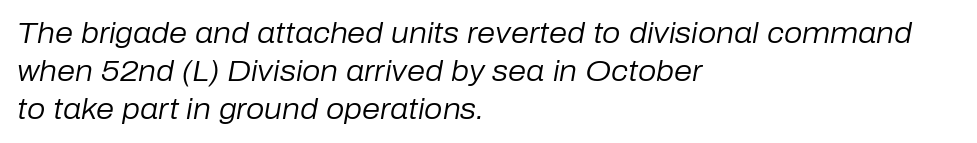
The image shows 29 px regular-weight type, italic (leaning right); set left-aligned, normal line spacing (1.31x), normal letter spacing, not underlined; low stroke contrast and a medium x-height.
